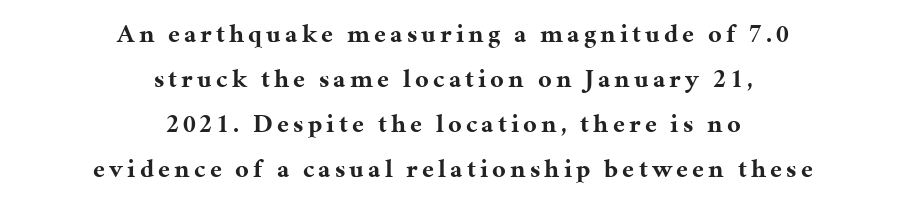
Q: Is the text bold? A: Yes.
Q: Is the text italic (slanted)? A: No, it is upright.
Q: Is the text underlined? A: No.
Q: How is the paragraph aligned? A: Centered.
